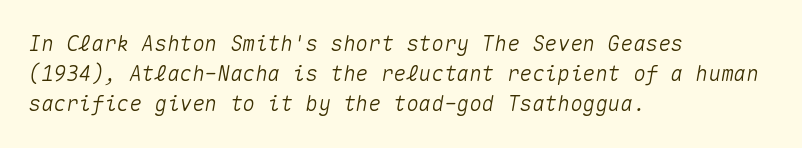
The image shows 21 px text type, italic (leaning right); set left-aligned, normal line spacing (1.44x), normal letter spacing, not underlined.
